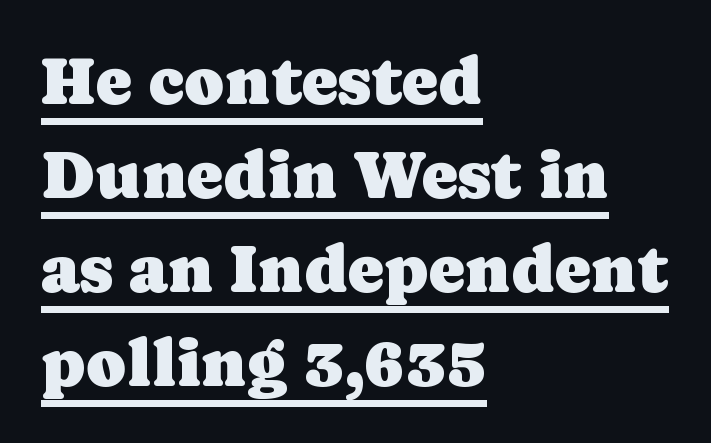
Vertically, the passage feels balanced, rows spaced as you'd expect. Does a line run under the words? Yes, clearly. Note: serifs present on the glyphs. The letterforms sit shoulder to shoulder at normal distance. Compared with a centered layout, this one pins lines to the left instead.
